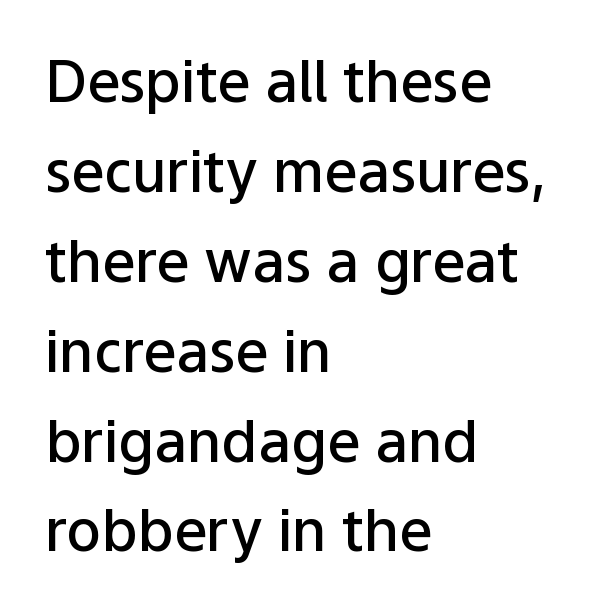
Q: Is the text bold? A: Semi-bold.
Q: Is the text italic (slanted)? A: No, it is upright.
Q: Is the typeface a serif or a sans-serif typeface? A: Sans-serif.
Q: Is the text underlined? A: No.
Q: How is the paragraph aligned? A: Left-aligned.
Q: Is the spacing between letters normal or unusually wide? A: Normal.
Q: Is the spacing between lines tight, normal or loose? A: Normal.
Q: Width (condensed, normal, or wide)? A: Normal.
Q: Stroke contrast? A: Low.
Q: x-height? A: Medium.
Q: Monospaced? A: No.
